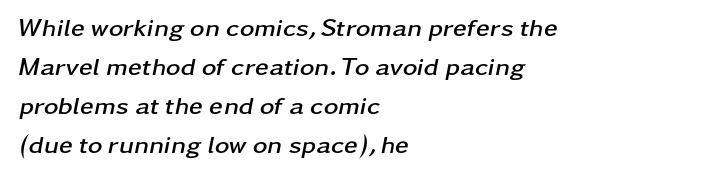
Q: Is the text bold? A: Yes.
Q: Is the text italic (slanted)? A: Yes, it leans right by about 11 degrees.
Q: Is the text underlined? A: No.
Q: How is the paragraph aligned? A: Left-aligned.
Q: Is the spacing between letters normal or unusually wide? A: Normal.
Q: Is the spacing between lines tight, normal or loose? A: Normal.
